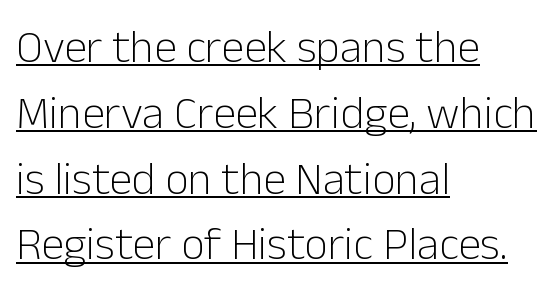
{"serif": "no", "italic": "no", "bold": "no", "weight": "light", "width": "normal", "stroke_contrast": "low", "x_height": "medium", "monospaced": "no", "underline": "yes", "align": "left", "line_spacing": "normal", "line_spacing_ratio": 1.43, "letter_spacing": "normal", "letter_spacing_em": 0.0, "glyph_px": 46}
